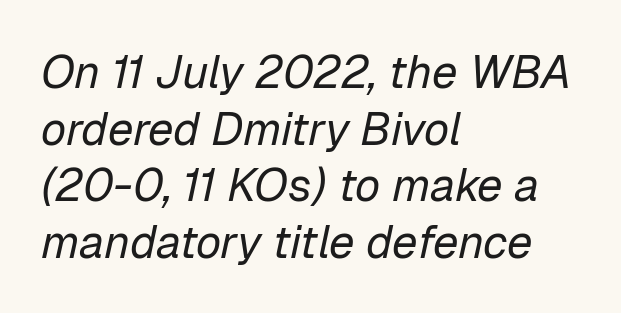
The image shows 46 px regular-weight type, italic (leaning right); set left-aligned, line spacing 1.23x, normal letter spacing, not underlined; low stroke contrast and a medium x-height.
